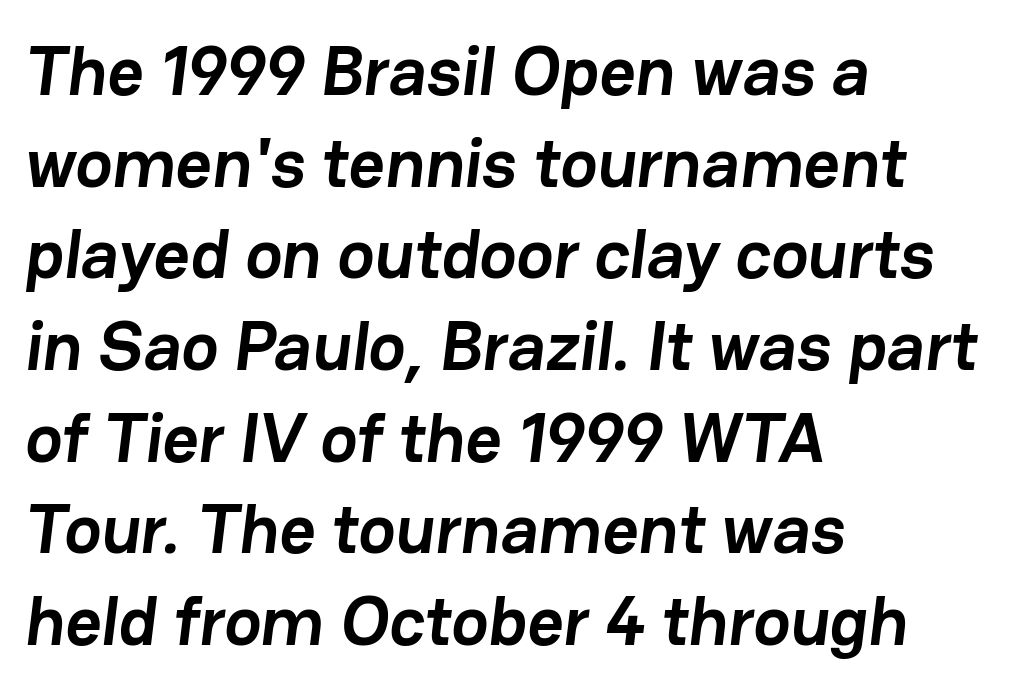
Q: Is the text bold? A: Yes.
Q: Is the typeface a serif or a sans-serif typeface? A: Sans-serif.
Q: Is the text underlined? A: No.
Q: How is the paragraph aligned? A: Left-aligned.
Q: Is the spacing between letters normal or unusually wide? A: Normal.
Q: Is the spacing between lines tight, normal or loose? A: Normal.
Q: Width (condensed, normal, or wide)? A: Normal.
Q: Stroke contrast? A: Low.
Q: x-height? A: Medium.
Q: Monospaced? A: No.
